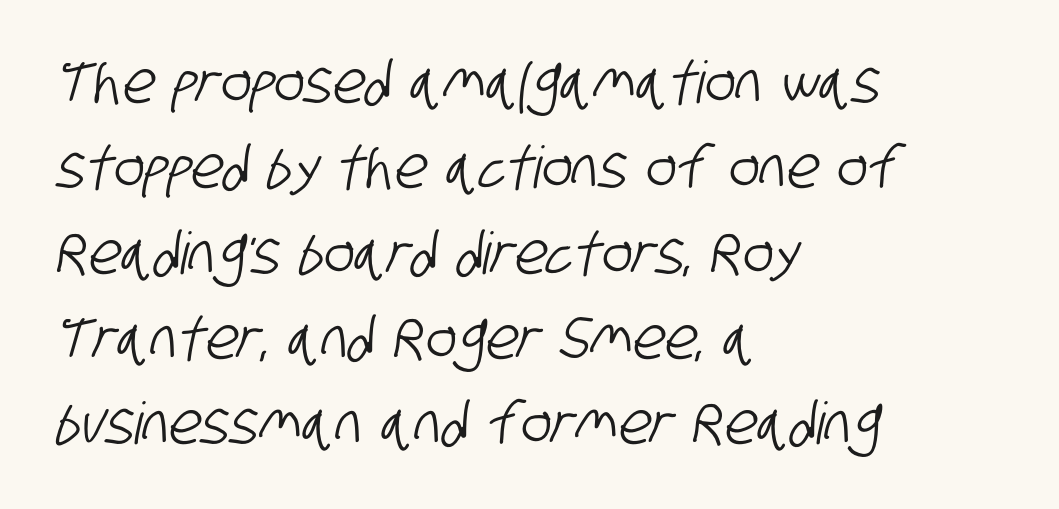
Standard letterfit; no display-style spreading of the glyphs. Typeset ragged right — the left edge is the straight one. Underlining? Definitely not there. The designer left line spacing at the default. Examine the stroke ends and you'll find no serifs. Character widths vary here, with narrow letters taking less room than wide ones.
